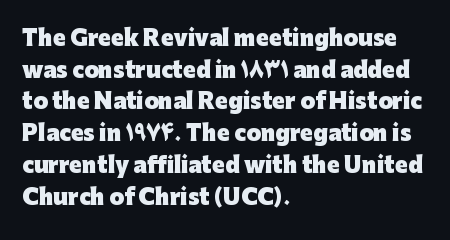
{"italic": "no", "bold": "yes", "underline": "no", "align": "left", "line_spacing": "normal", "line_spacing_ratio": 1.51, "letter_spacing": "normal", "letter_spacing_em": 0.0, "glyph_px": 21}
